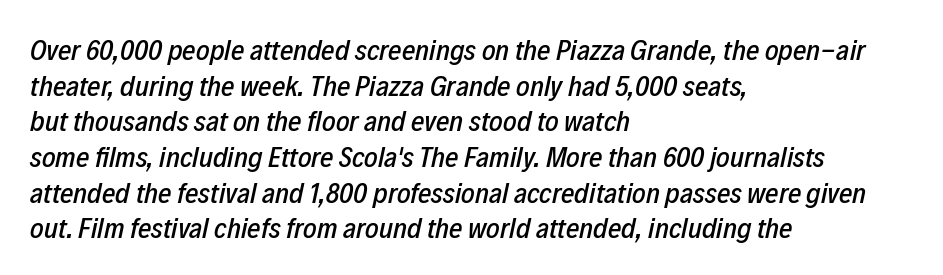
Q: Is the text italic (slanted)? A: Yes, it leans right by about 12 degrees.
Q: Is the text underlined? A: No.
Q: How is the paragraph aligned? A: Left-aligned.
Q: Is the spacing between letters normal or unusually wide? A: Normal.
Q: Width (condensed, normal, or wide)? A: Condensed.
Q: Stroke contrast? A: Low.
Q: x-height? A: Medium.
Q: Monospaced? A: No.
